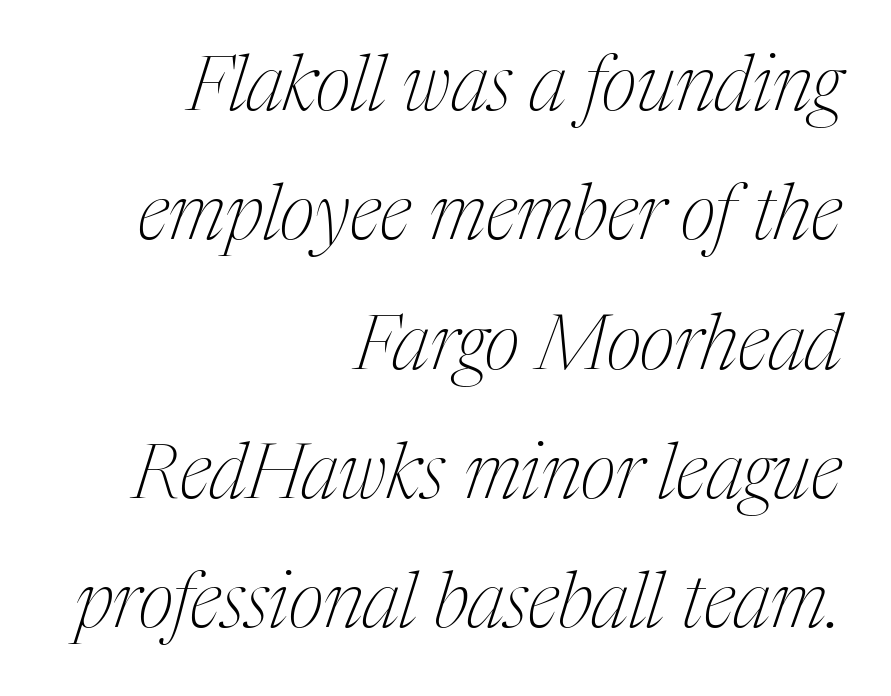
Q: Is the text bold? A: No.
Q: Is the text italic (slanted)? A: Yes, it leans right by about 17 degrees.
Q: Is the typeface a serif or a sans-serif typeface? A: Serif.
Q: Is the text underlined? A: No.
Q: How is the paragraph aligned? A: Right-aligned.
Q: Is the spacing between letters normal or unusually wide? A: Normal.
Q: Is the spacing between lines tight, normal or loose? A: Normal.
Q: Width (condensed, normal, or wide)? A: Condensed.
Q: Stroke contrast? A: Medium.
Q: x-height? A: Medium.
Q: Monospaced? A: No.
